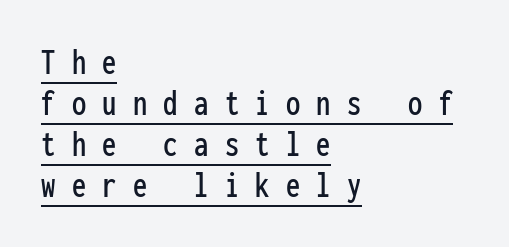
The image shows 38 px condensed sans-serif type, upright, monospaced; set left-aligned, tight line spacing (1.08x), unusually wide letter spacing (+0.43 em), underlined; low stroke contrast and a medium x-height.
